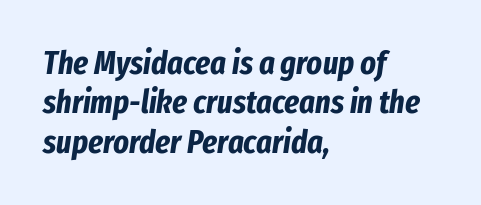
The image shows 33 px bold, condensed type, italic (leaning right); set left-aligned, line spacing 1.19x, normal letter spacing, not underlined; low stroke contrast and a medium x-height.
